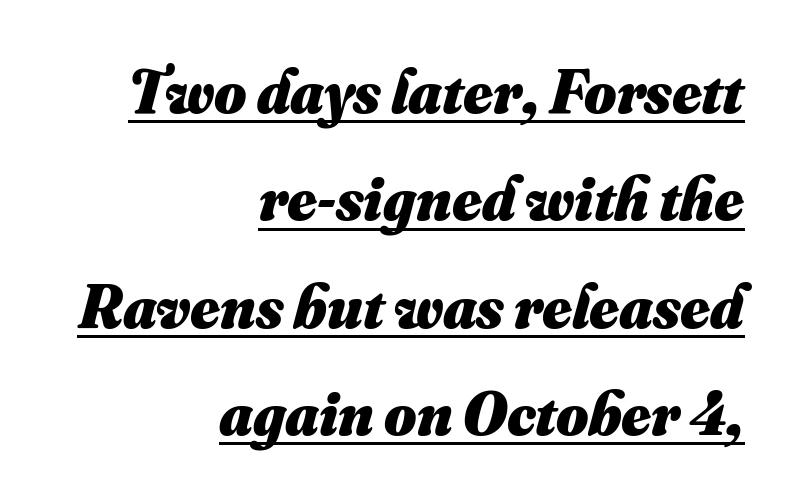
{"bold": "yes", "weight": "heavy", "width": "normal", "stroke_contrast": "medium", "x_height": "small", "monospaced": "no", "underline": "yes", "align": "right", "line_spacing_ratio": 1.73, "letter_spacing": "normal", "letter_spacing_em": 0.0, "glyph_px": 62}
